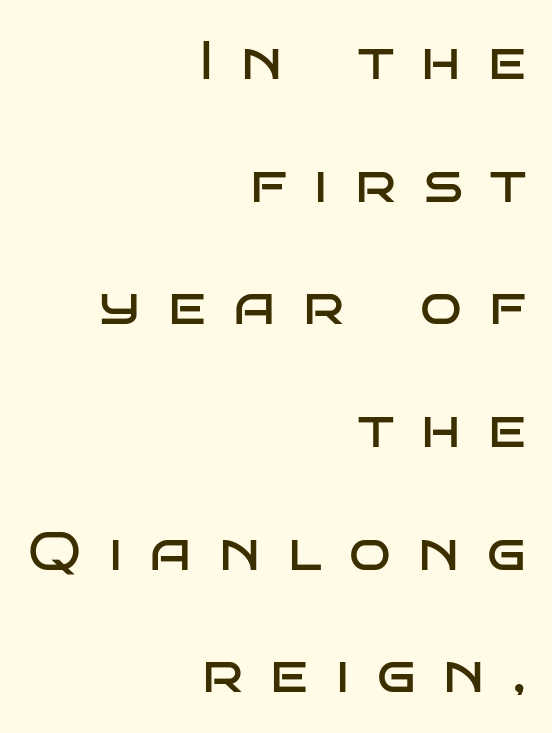
The image shows 55 px regular-weight, wide sans-serif type, upright; set right-aligned, loose line spacing (2.23x), unusually wide letter spacing (+0.5 em), not underlined; low stroke contrast and a large x-height.
